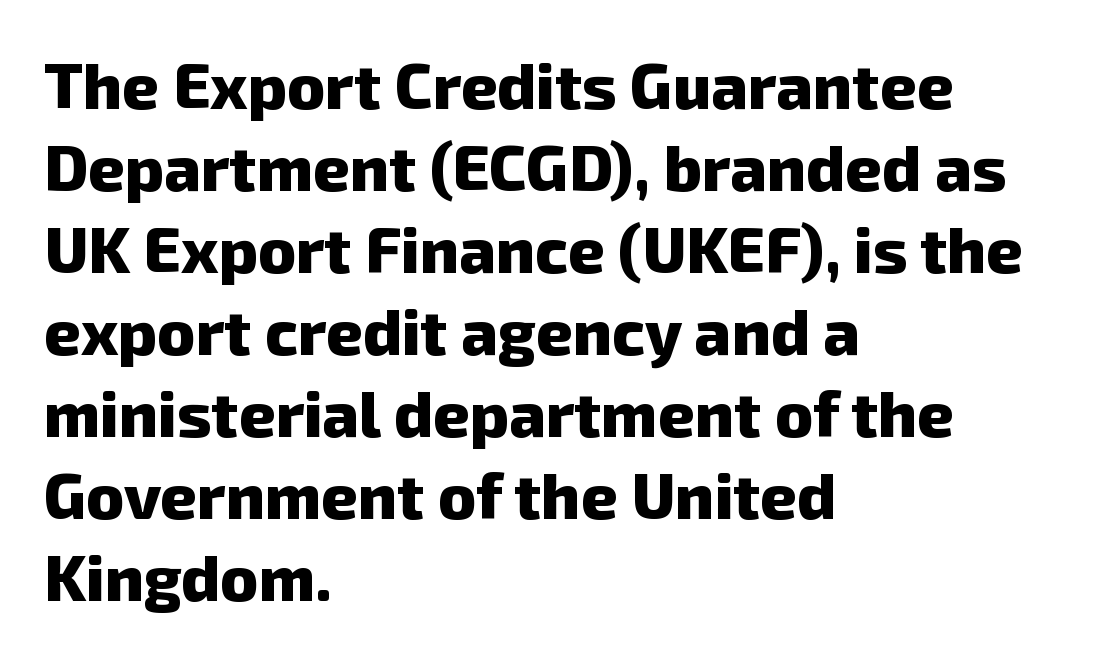
{"serif": "no", "bold": "yes", "weight": "heavy", "width": "normal", "stroke_contrast": "low", "x_height": "medium", "monospaced": "no", "underline": "no", "align": "left", "line_spacing": "normal", "line_spacing_ratio": 1.28, "letter_spacing": "normal", "letter_spacing_em": 0.0, "glyph_px": 64}
